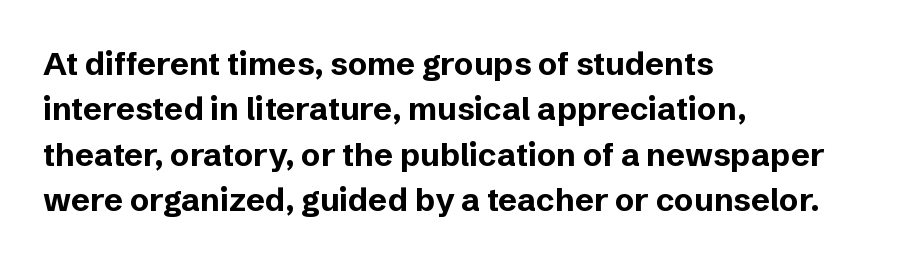
The image shows 32 px bold sans-serif type, upright; set left-aligned, normal line spacing (1.42x), normal letter spacing, not underlined; low stroke contrast and a medium x-height.
